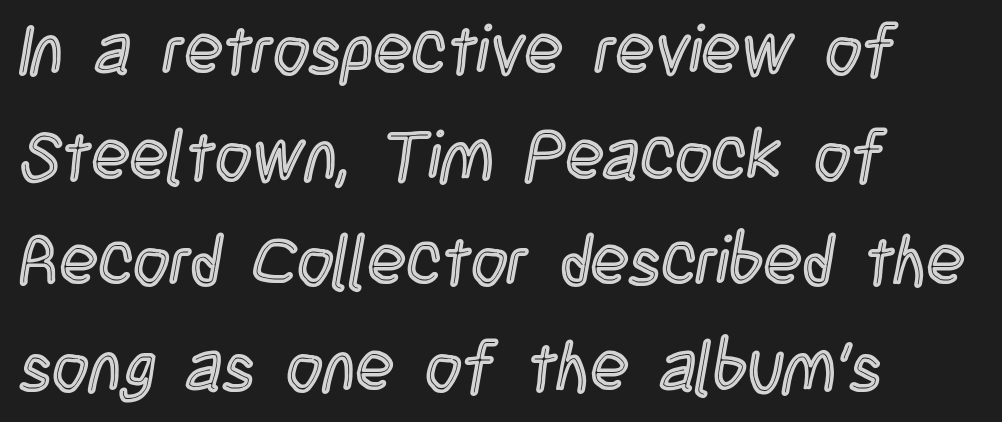
Q: Is the text italic (slanted)? A: Yes.
Q: Is the text underlined? A: No.
Q: How is the paragraph aligned? A: Left-aligned.
Q: Is the spacing between letters normal or unusually wide? A: Normal.
Q: Is the spacing between lines tight, normal or loose? A: Normal.
Q: Width (condensed, normal, or wide)? A: Condensed.
Q: x-height? A: Large.
Q: Monospaced? A: No.
